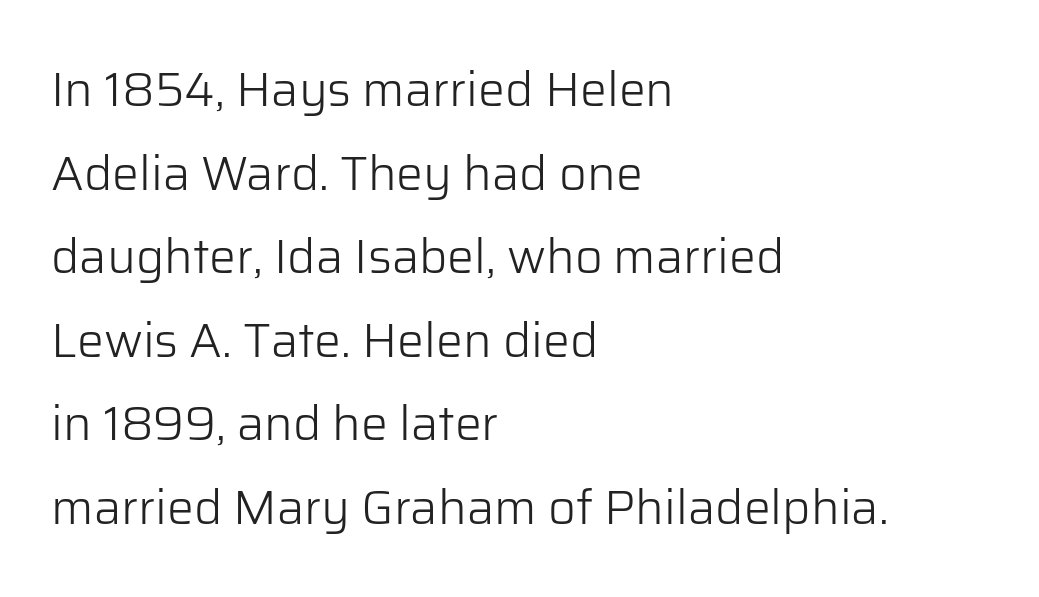
The image shows 48 px light sans-serif type, upright; set left-aligned, line spacing 1.74x, normal letter spacing, not underlined; low stroke contrast and a medium x-height.
